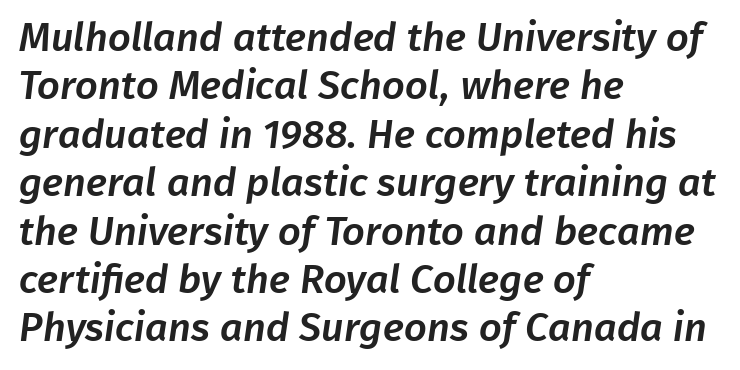
The image shows 40 px sans-serif type; set left-aligned, line spacing 1.21x, normal letter spacing, not underlined; low stroke contrast and a medium x-height.
